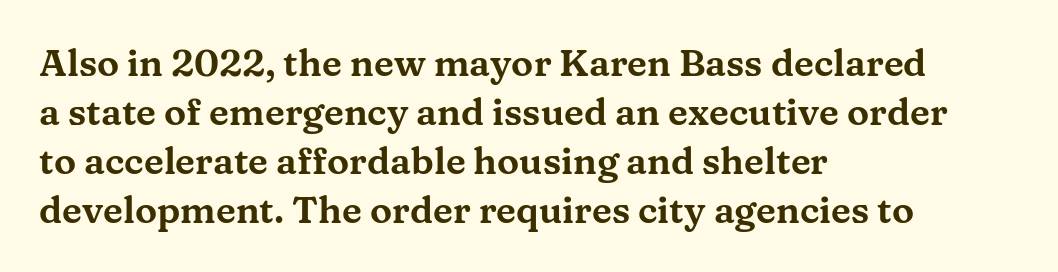
Q: Is the text italic (slanted)? A: No, it is upright.
Q: Is the typeface a serif or a sans-serif typeface? A: Serif.
Q: Is the text underlined? A: No.
Q: How is the paragraph aligned? A: Left-aligned.
Q: Is the spacing between letters normal or unusually wide? A: Normal.
Q: Is the spacing between lines tight, normal or loose? A: Normal.
Q: Width (condensed, normal, or wide)? A: Wide.
Q: Stroke contrast? A: Medium.
Q: x-height? A: Medium.
Q: Monospaced? A: No.
